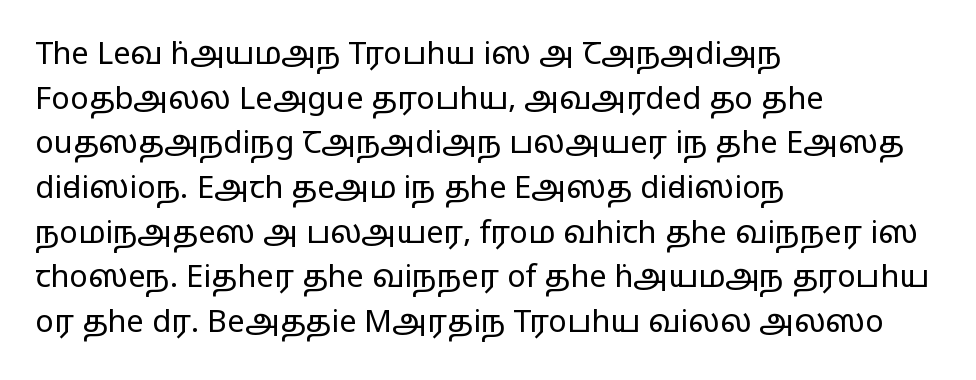
The image shows 31 px regular-weight, wide sans-serif type, upright; set left-aligned, normal line spacing (1.44x), normal letter spacing, not underlined; low stroke contrast and a medium x-height.
